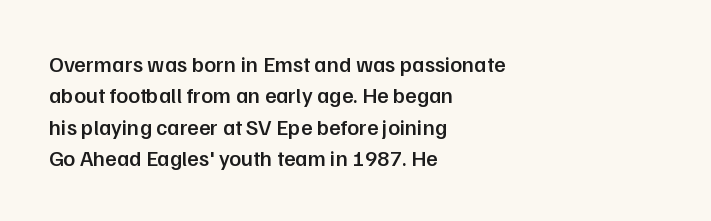
{"italic": "no", "bold": "semi", "underline": "no", "align": "left", "line_spacing": "normal", "line_spacing_ratio": 1.43, "letter_spacing": "normal", "letter_spacing_em": 0.0, "glyph_px": 22}
